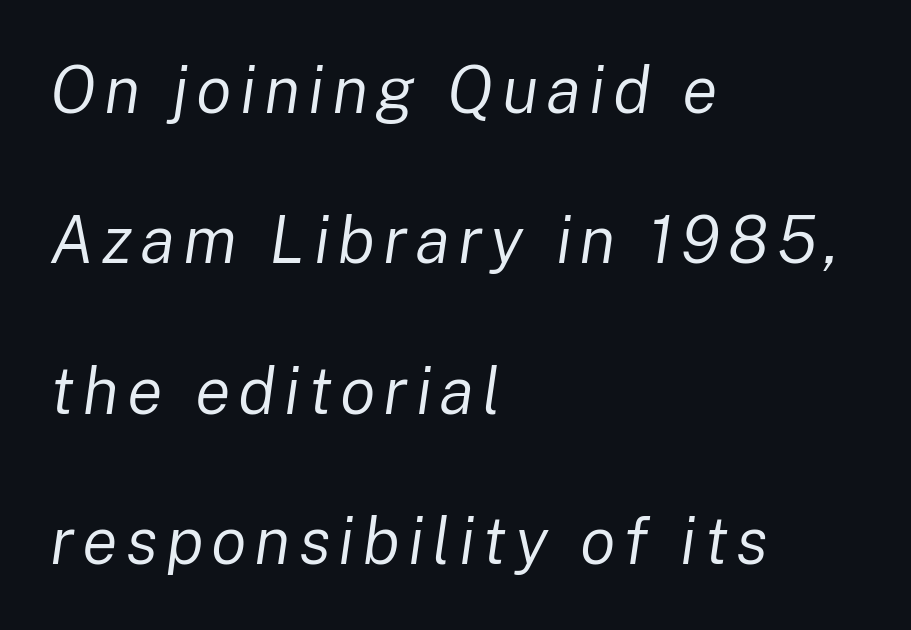
Compared with a typical body face, this is equally light or lighter still. Interline gaps are noticeably wide in this sample. The paragraph has a hard left edge and a soft right edge. The letters advance in unequal steps, a hallmark of proportional type. The rendering applies a slant to the glyphs.
